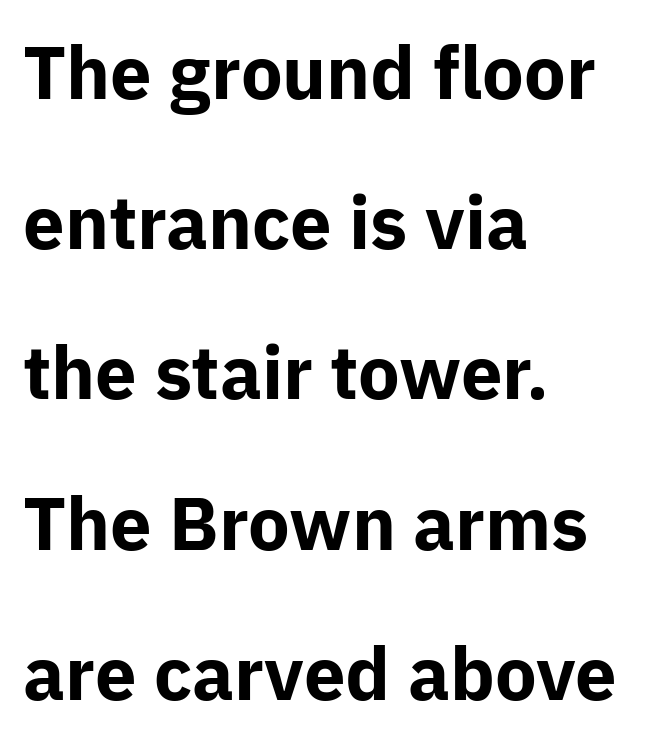
The image shows 74 px bold sans-serif type, upright; set left-aligned, loose line spacing (2.03x), normal letter spacing, not underlined; low stroke contrast and a medium x-height.
